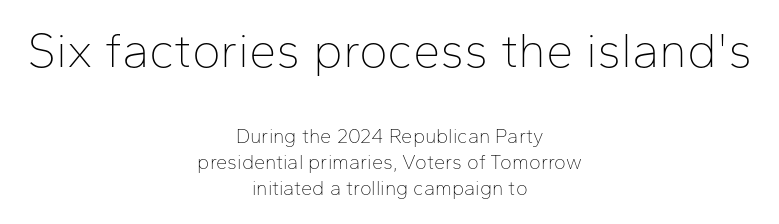
No feet cap the strokes, marking this as sans-serif type. The lines in this sample share a center point and differ in where they start and stop. Observe the ordinary spacing: letters are neighbours, not strangers. Think of a printed novel: that variable character pitch is what you see here. Tall strokes in this sample are plumb rather than angled.
